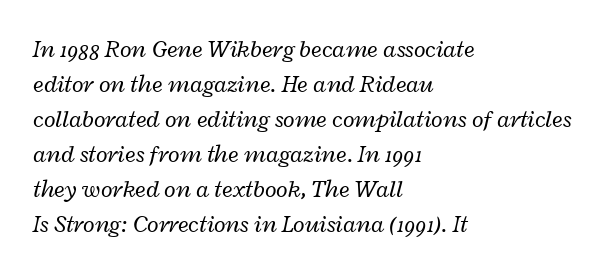
The font is comparable to plain body text, perhaps lighter. The baseline area is clear. The ragged edge is on the right, which tells us the setting is flush left. Emphasis-style slanted type is in use. No extra tracking has been applied to these lines.
